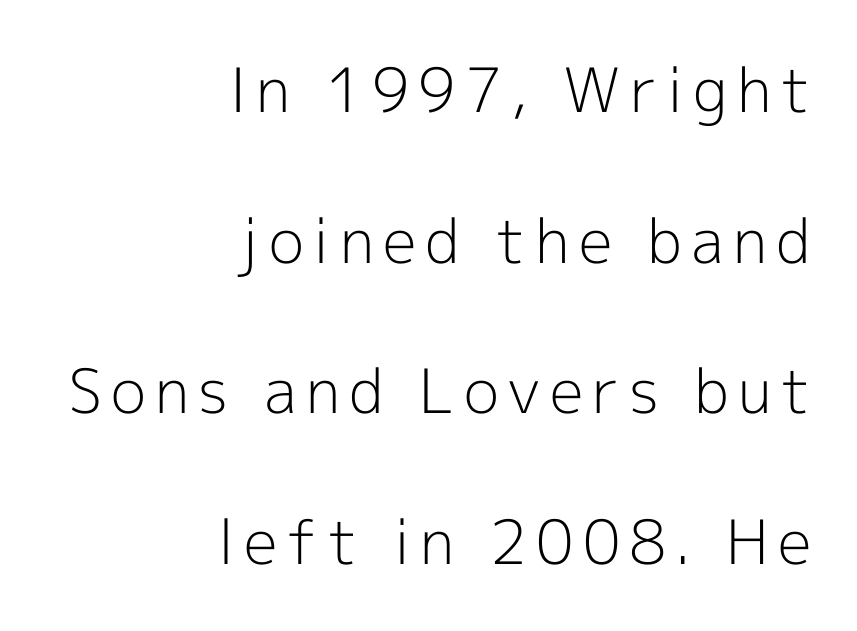
If you measured baseline to baseline, you'd find a long distance. The font's upright variant was chosen for this text. Serif or sans? Sans — the stroke terminals are bare. Type without underlining. This sample has the flowing, uneven cadence of proportional lettering. Ink coverage per letter is moderate at most.
